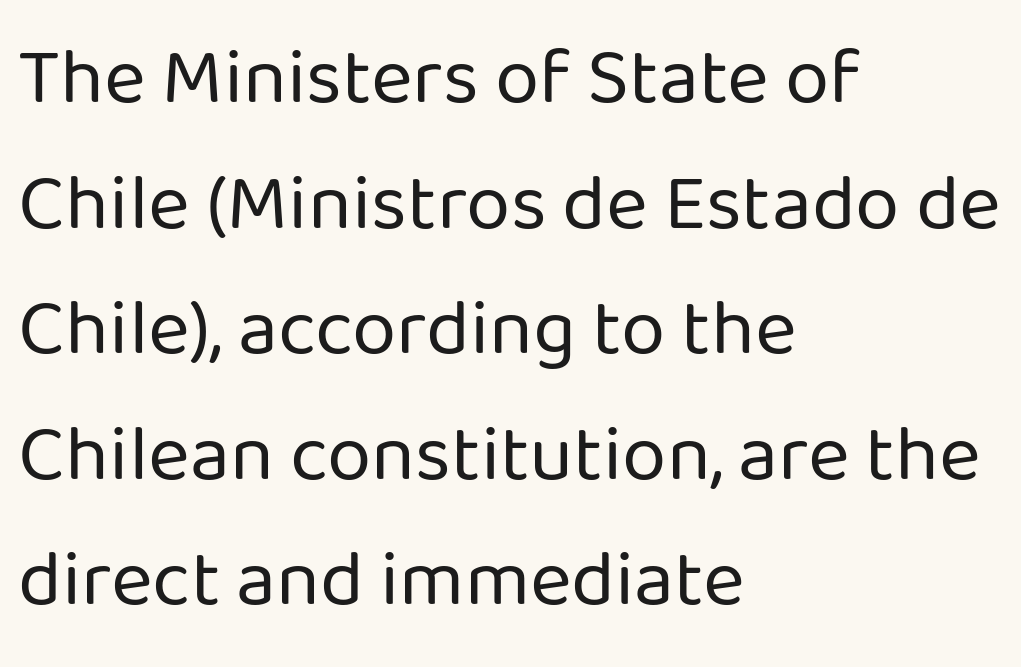
Just letters on the line, the space beneath them empty. Varying glyph widths throughout — classic text-font behaviour. Summary of vertical rhythm: regular, with standard interline spacing. Each stroke keeps to a modest, everyday thickness or less. This sample uses a sans-serif face.
